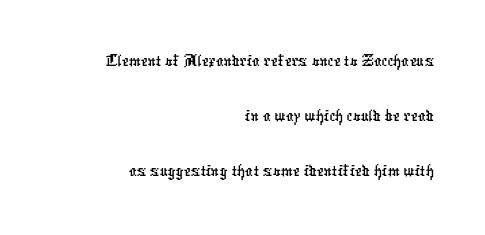
The designer went with a sans here, leaving each stem footless. The face used here is rendered with its standard letterfit. Layout note: lines flush right. Rule under the text: the space is simply empty. The passage shown stacks its lines at a standard gap.
